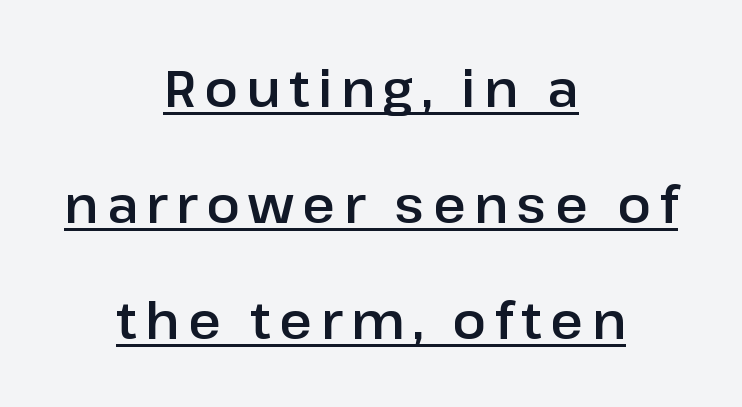
Does a line run under the words? Yes, clearly. Summary of vertical rhythm: relaxed, with wide interline spacing. Does the copy run flush right? No — it is centered line by line. Italic? Not at all — the glyphs are vertical. You could not count columns in this text — the font is proportionally spaced. Regarding serifs, this sample does without them.
